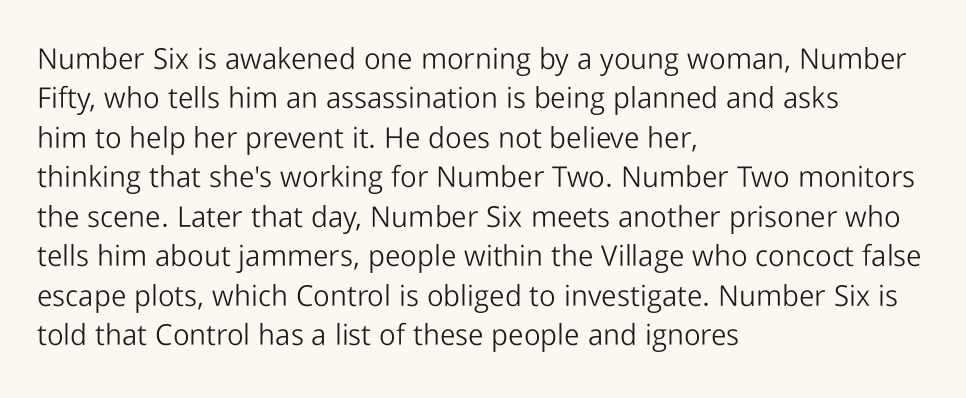
The string is rendered with underlining switched off. Summary of vertical rhythm: regular, with standard interline spacing. Typographically, this falls in the sans-serif category. Typeset ragged right — the left edge is the straight one.
